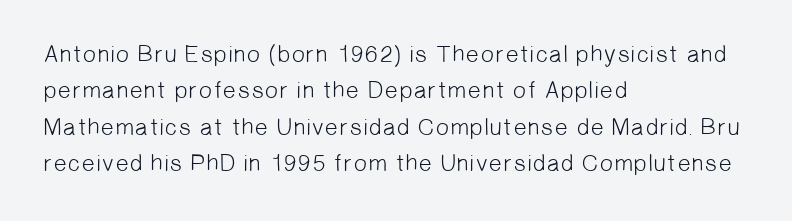
Q: Is the text bold? A: No.
Q: Is the text underlined? A: No.
Q: How is the paragraph aligned? A: Left-aligned.
Q: Is the spacing between letters normal or unusually wide? A: Normal.
Q: Is the spacing between lines tight, normal or loose? A: Normal.
